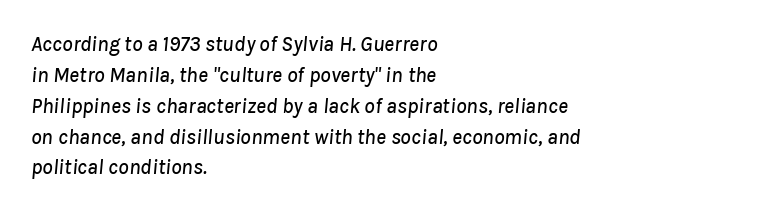
The image shows 21 px text type, italic (leaning right); set left-aligned, normal line spacing (1.47x), normal letter spacing, not underlined.
